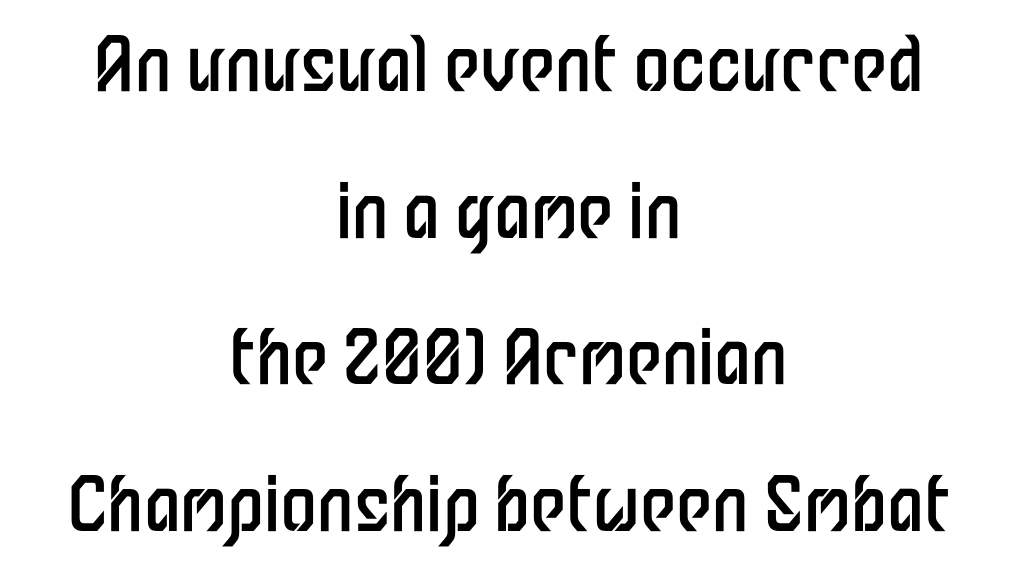
Q: Is the text bold? A: No.
Q: Is the text italic (slanted)? A: No, it is upright.
Q: Is the typeface a serif or a sans-serif typeface? A: Sans-serif.
Q: Is the text underlined? A: No.
Q: How is the paragraph aligned? A: Centered.
Q: Is the spacing between letters normal or unusually wide? A: Normal.
Q: Is the spacing between lines tight, normal or loose? A: Loose.
Q: Width (condensed, normal, or wide)? A: Condensed.
Q: Stroke contrast? A: Low.
Q: x-height? A: Medium.
Q: Monospaced? A: No.
